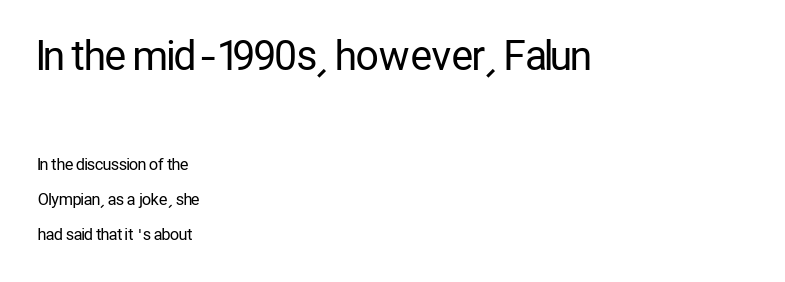
Does the lettering tilt? It doesn't — this is upright. A typesetter would label this face a sans. Casual observation: everything's shoved over to the left. Whoever set this made the first block the dominant, larger element. Inter-character spacing is left at the font's built-in metrics. The vertical gap from one line to the next is large.
